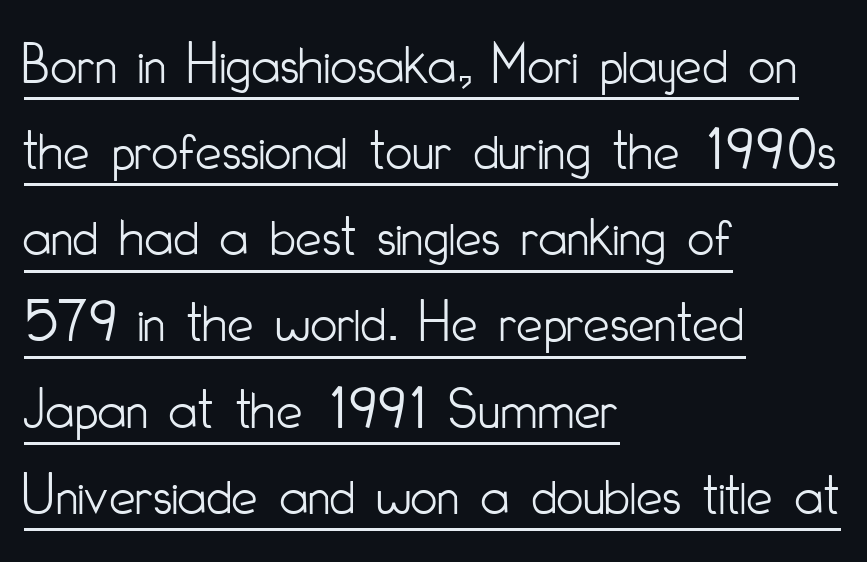
{"serif": "no", "italic": "no", "bold": "no", "weight": "light", "width": "condensed", "stroke_contrast": "low", "x_height": "small", "monospaced": "no", "underline": "yes", "align": "left", "line_spacing": "normal", "line_spacing_ratio": 1.46, "letter_spacing": "normal", "letter_spacing_em": 0.0, "glyph_px": 59}
